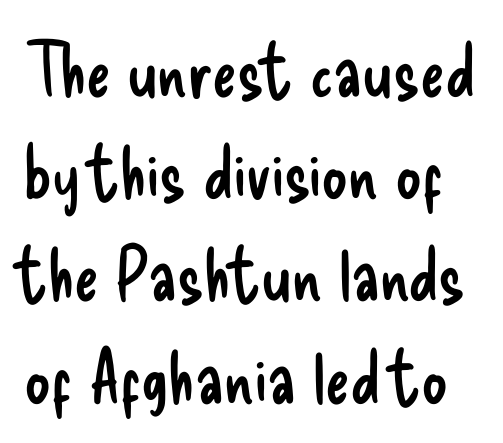
Font category for this specimen: sans-serif. Horizontal bands of white between lines are of average thickness. The characters are drawn with everyday or finer stroke widths. The specimen omits any rule beneath the text block's lines. Note the varied advance widths — an 'i' is clearly narrower than an 'm'.
